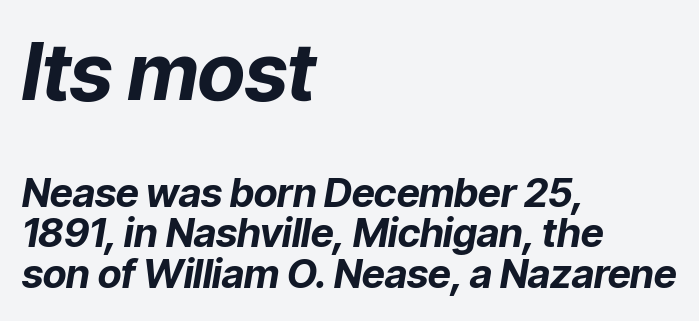
Q: Is the text bold? A: Yes.
Q: Is the text italic (slanted)? A: Yes, it leans right by about 9 degrees.
Q: Is the text underlined? A: No.
Q: How is the paragraph aligned? A: Left-aligned.
Q: Is the spacing between letters normal or unusually wide? A: Normal.
Q: Is the spacing between lines tight, normal or loose? A: Tight.
Q: Which block of text is set in a larger size, the first (top) or the second (bottom)? A: The first (top) one.
Q: Width (condensed, normal, or wide)? A: Normal.
Q: Stroke contrast? A: Low.
Q: x-height? A: Medium.
Q: Monospaced? A: No.
